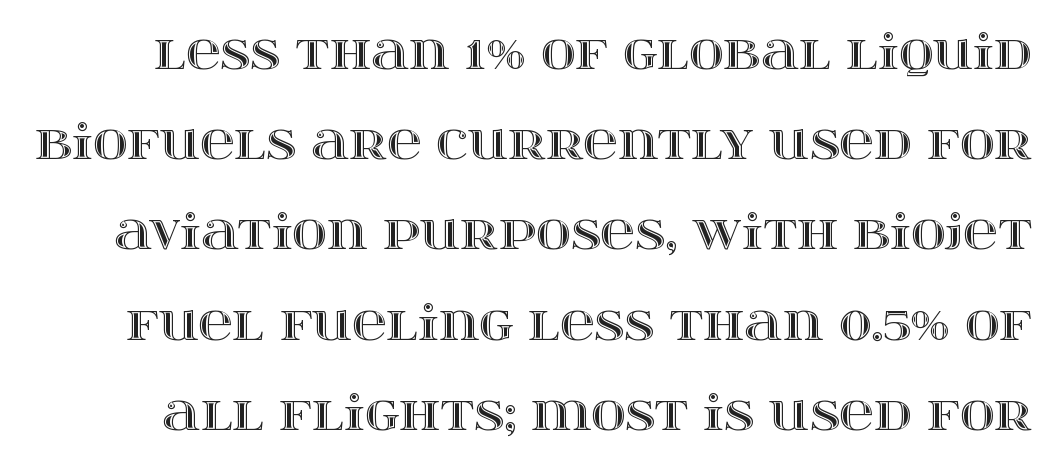
Spacing between characters is what you'd get straight out of the box. Spacing verdict: proportional, widths tailored to each character. Quick note: not italic, upright. Lines of text with bare space underneath.
